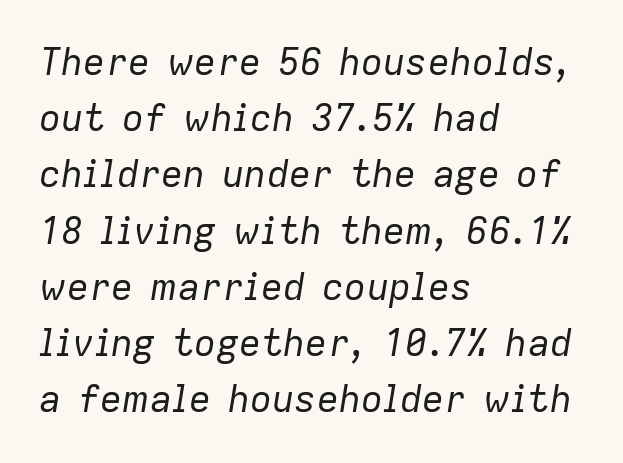
Each word holds together tightly as a unit, with standard inter-letter gaps. The typeface has the unassuming heft of standard copy or less. Visually the block forms a straight wall on the left and a jagged coastline on the right. Quick note: underline off. Vertical spacing — default.
